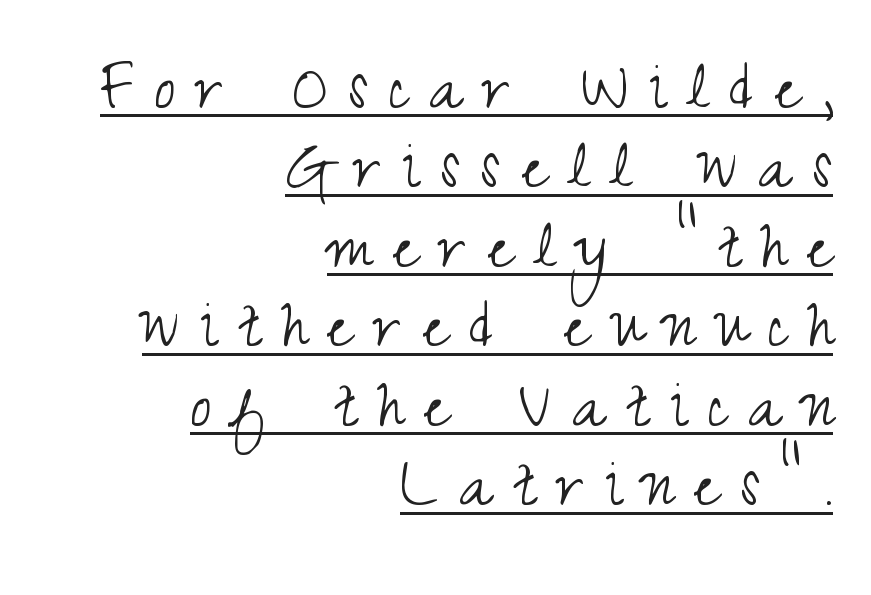
{"serif": "no", "italic": "no", "bold": "no", "weight": "light", "width": "condensed", "stroke_contrast": "medium", "x_height": "small", "monospaced": "no", "underline": "yes", "align": "right", "line_spacing": "tight", "line_spacing_ratio": 1.06, "letter_spacing": "wide", "letter_spacing_em": 0.28, "glyph_px": 75}
